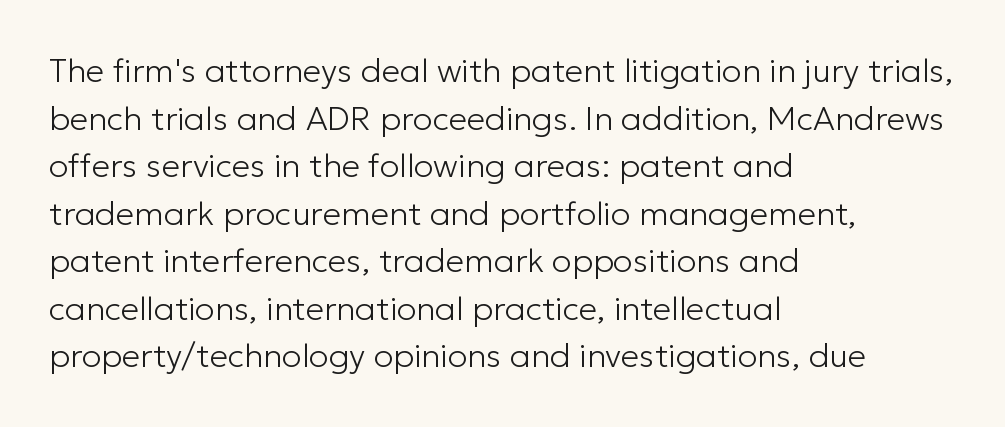
The designer went with a sans here, leaving each stem footless. A classic flush-left, rag-right setting is used for this passage. This rendering leaves character spacing at its baseline value. Here the designer chose a conventional face with non-uniform glyph widths. Every stem runs plumb, perpendicular to the baseline.
